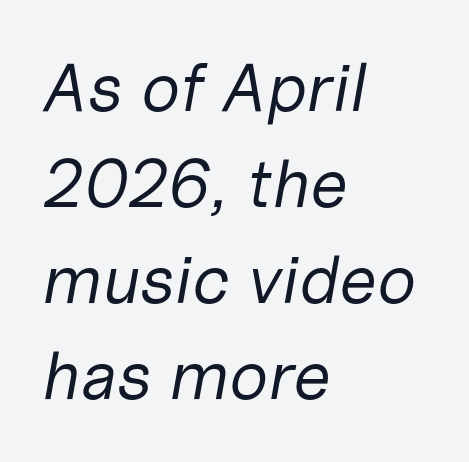
{"italic": "yes", "lean": "right", "slant_degrees": 10, "bold": "no", "weight": "regular", "width": "normal", "stroke_contrast": "low", "x_height": "medium", "monospaced": "no", "underline": "no", "align": "left", "line_spacing": "normal", "line_spacing_ratio": 1.41, "letter_spacing": "normal", "letter_spacing_em": 0.0, "glyph_px": 68}
